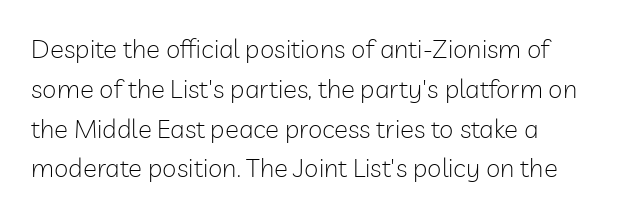
{"italic": "no", "bold": "no", "underline": "no", "align": "left", "line_spacing": "normal", "line_spacing_ratio": 1.53, "letter_spacing": "normal", "letter_spacing_em": 0.0, "glyph_px": 26}
